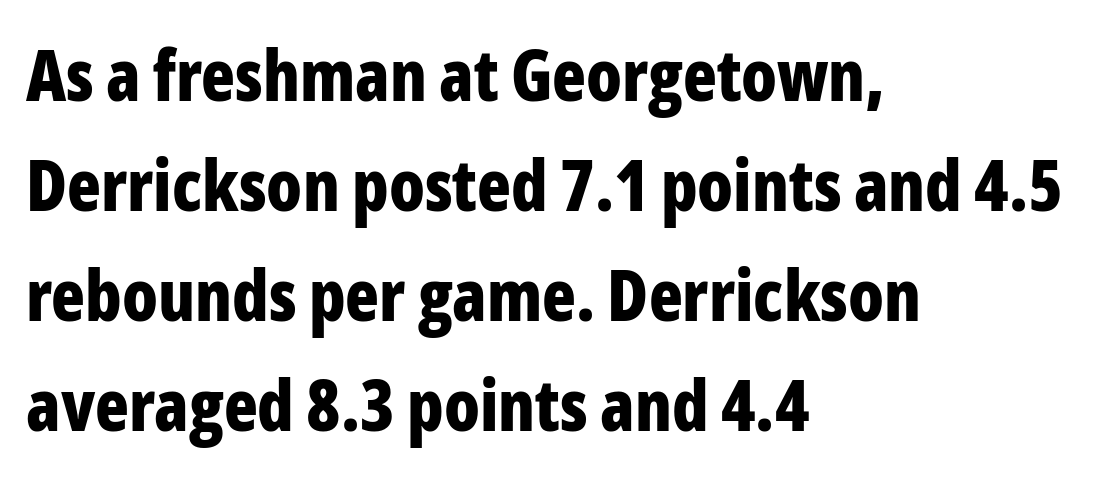
Q: Is the text bold? A: Yes.
Q: Is the text italic (slanted)? A: No, it is upright.
Q: Is the typeface a serif or a sans-serif typeface? A: Sans-serif.
Q: Is the text underlined? A: No.
Q: How is the paragraph aligned? A: Left-aligned.
Q: Is the spacing between letters normal or unusually wide? A: Normal.
Q: Is the spacing between lines tight, normal or loose? A: Normal.
Q: Width (condensed, normal, or wide)? A: Condensed.
Q: Stroke contrast? A: Low.
Q: x-height? A: Medium.
Q: Monospaced? A: No.
